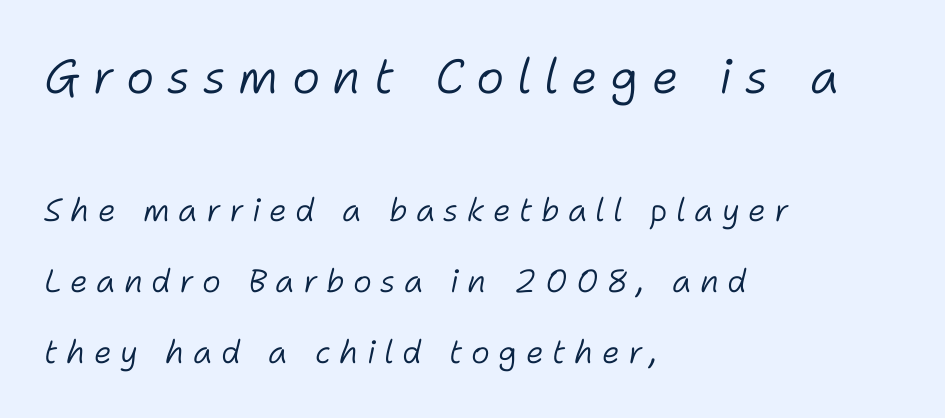
{"italic": "yes", "lean": "right", "slant_degrees": 11, "bold": "no", "weight": "light", "width": "normal", "stroke_contrast": "low", "x_height": "medium", "monospaced": "no", "underline": "no", "align": "left", "line_spacing": "loose", "line_spacing_ratio": 2.21, "letter_spacing": "wide", "letter_spacing_em": 0.26, "larger_block": "first", "size_ratio": 1.5, "glyph_px": 48}
